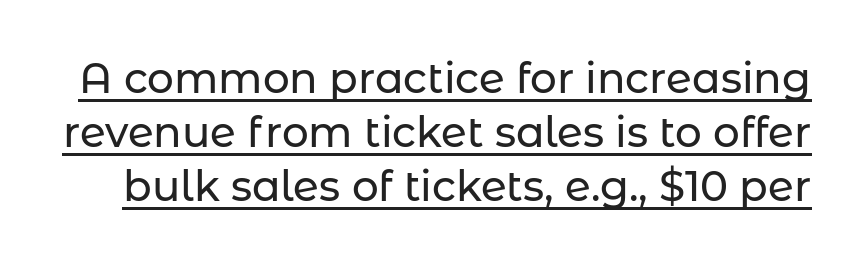
{"serif": "no", "italic": "no", "width": "normal", "stroke_contrast": "low", "x_height": "medium", "monospaced": "no", "underline": "yes", "line_spacing": "normal", "line_spacing_ratio": 1.29, "letter_spacing": "normal", "letter_spacing_em": 0.0, "glyph_px": 42}
